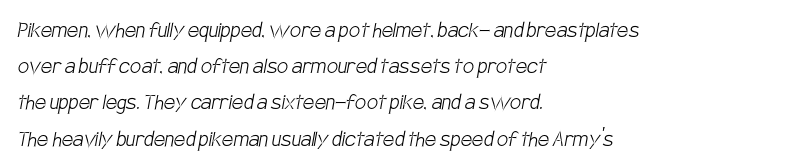
The image shows 25 px text type; set left-aligned, normal line spacing (1.45x), normal letter spacing, not underlined.
